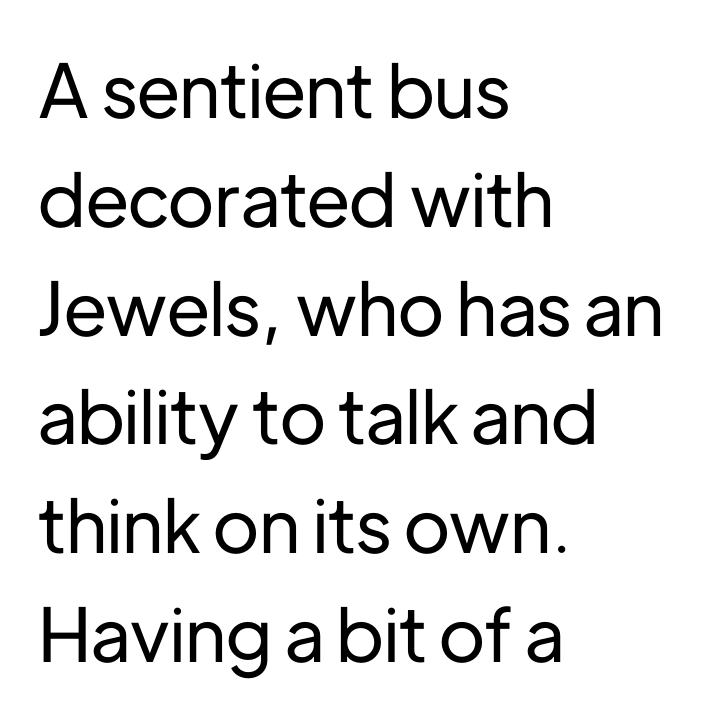
These lines stack with their left ends in a neat column. These lines are rendered in a variable-pitch font. In terms of leading, this rendering sits right in the middle. A typesetter would label this face a sans. A bare baseline throughout the passage. The axis of the letterforms is exactly vertical.
